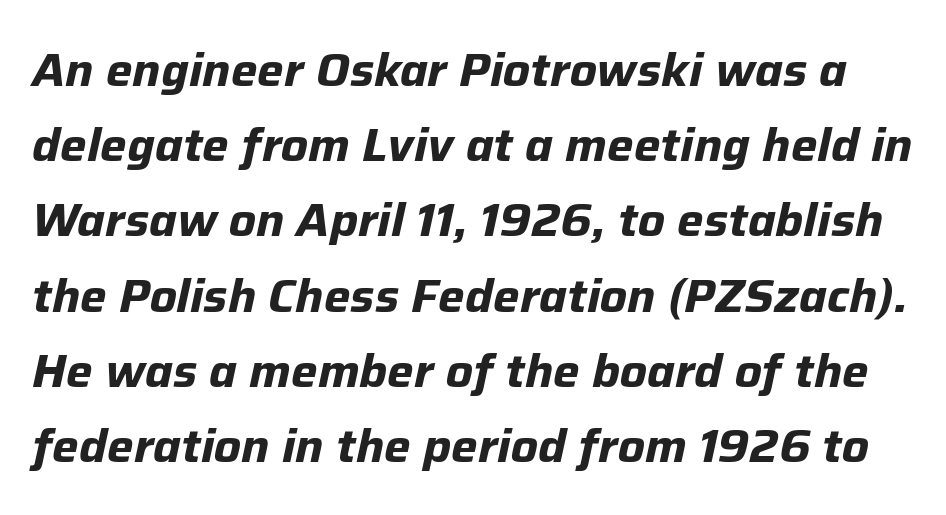
The image shows 47 px bold type, italic (leaning right); set normal line spacing (1.6x), normal letter spacing, not underlined; low stroke contrast and a medium x-height.
